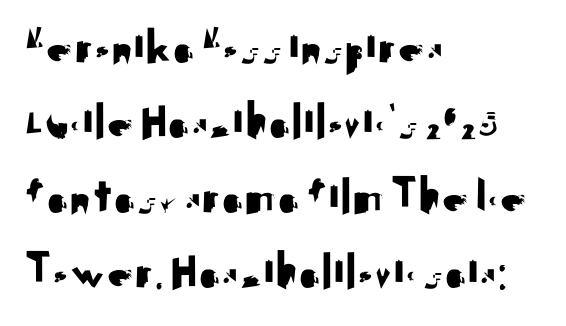
The image shows 52 px sans-serif type, upright; set left-aligned, normal line spacing (1.44x), normal letter spacing, not underlined; medium stroke contrast and a small x-height.
